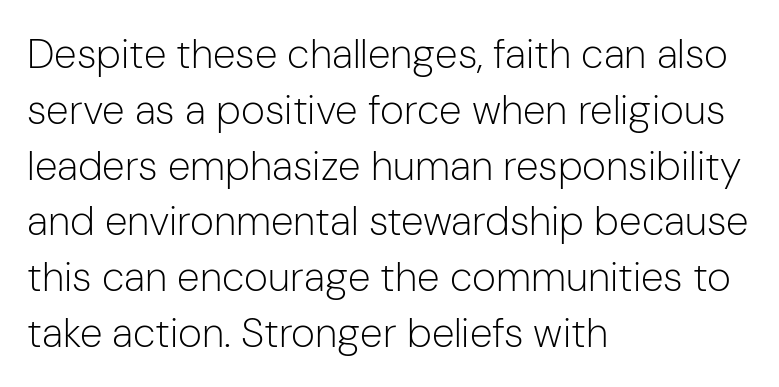
Q: Is the text bold? A: No.
Q: Is the text italic (slanted)? A: No, it is upright.
Q: Is the typeface a serif or a sans-serif typeface? A: Sans-serif.
Q: Is the text underlined? A: No.
Q: How is the paragraph aligned? A: Left-aligned.
Q: Is the spacing between letters normal or unusually wide? A: Normal.
Q: Is the spacing between lines tight, normal or loose? A: Normal.
Q: Width (condensed, normal, or wide)? A: Normal.
Q: Stroke contrast? A: Low.
Q: x-height? A: Medium.
Q: Monospaced? A: No.
